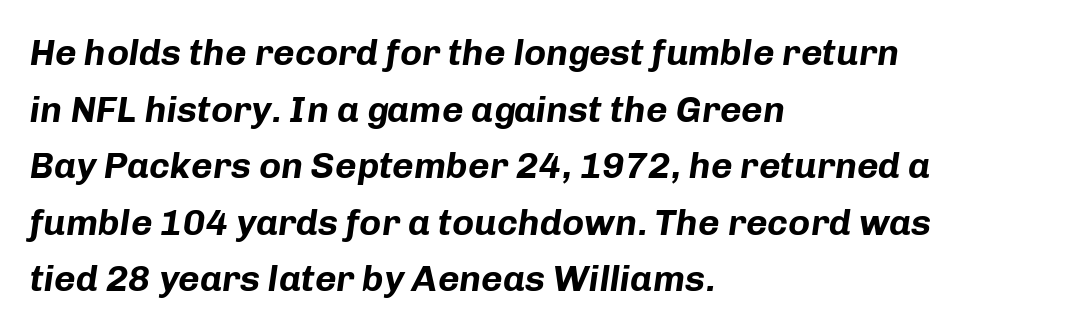
The image shows 37 px bold type, italic (leaning right); set left-aligned, normal line spacing (1.53x), normal letter spacing, not underlined; low stroke contrast and a medium x-height.
